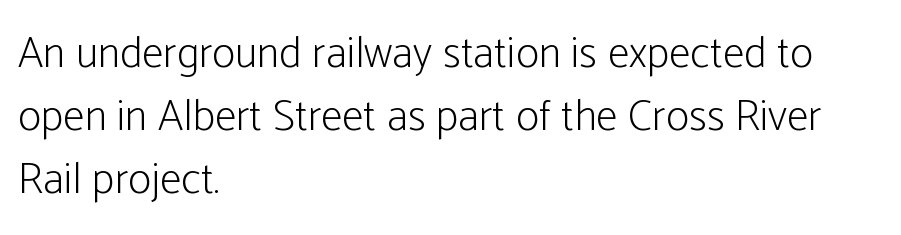
Layout note: lines flush left. Vertical strokes here are truly vertical. The rendering keeps characters at their native spacing. Unlike a traditional serif, this face leaves its strokes unadorned.
